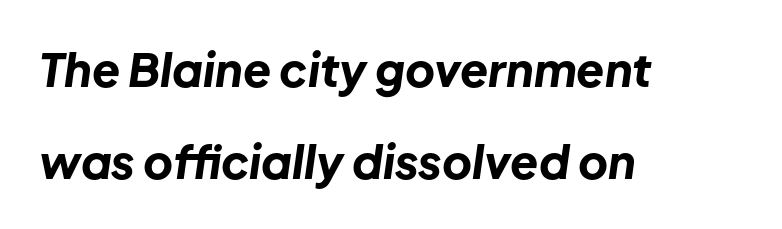
The image shows 46 px bold type, italic (leaning right); set left-aligned, loose line spacing (2.0x), normal letter spacing, not underlined; low stroke contrast and a medium x-height.
